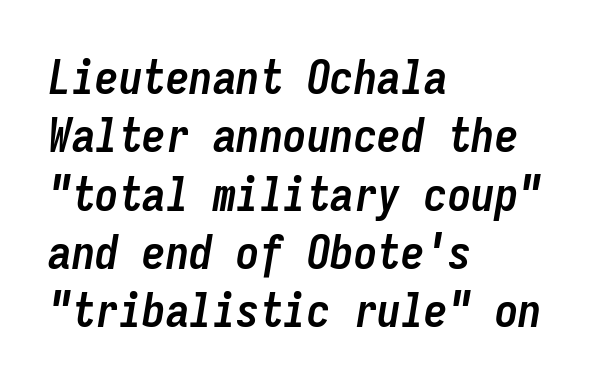
One-word summary of the alignment: left. Does extra space separate the letters? No, they use regular spacing. There's an unmistakable incline to the writing here. Pretty heavy lettering here — definitely bold.
